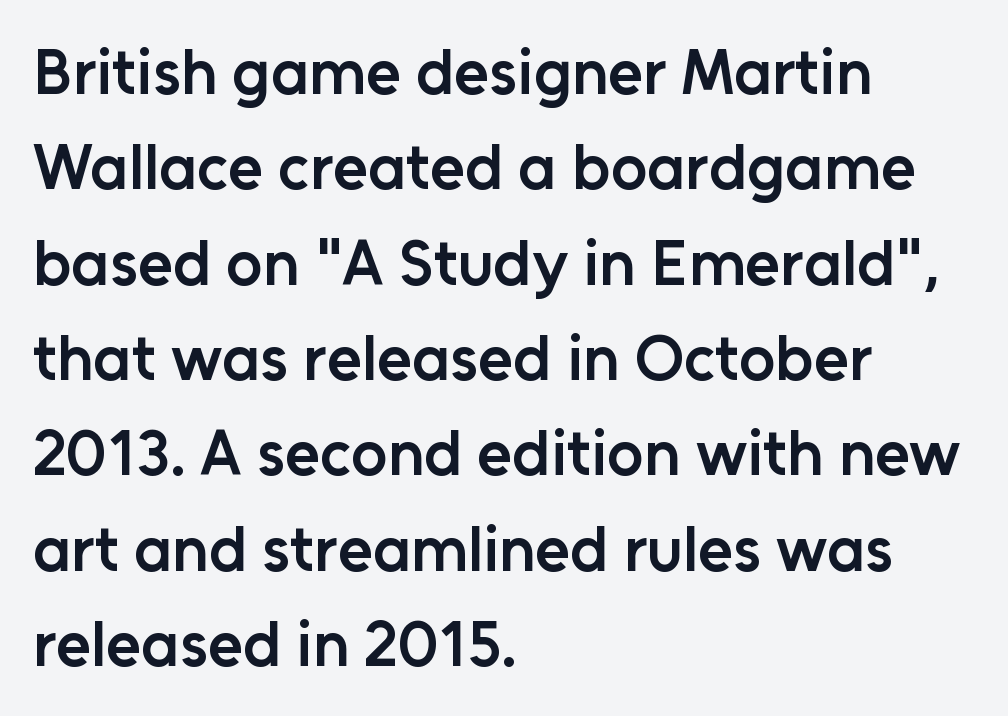
Q: Is the text bold? A: Semi-bold.
Q: Is the text italic (slanted)? A: No, it is upright.
Q: Is the typeface a serif or a sans-serif typeface? A: Sans-serif.
Q: Is the text underlined? A: No.
Q: How is the paragraph aligned? A: Left-aligned.
Q: Is the spacing between letters normal or unusually wide? A: Normal.
Q: Is the spacing between lines tight, normal or loose? A: Normal.
Q: Width (condensed, normal, or wide)? A: Normal.
Q: Stroke contrast? A: Low.
Q: x-height? A: Medium.
Q: Monospaced? A: No.
